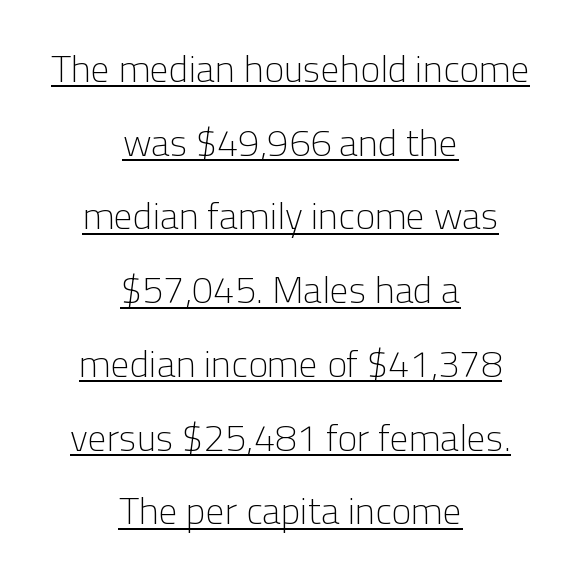
The image shows 38 px light sans-serif type, upright; set centered, loose line spacing (1.94x), normal letter spacing, underlined; low stroke contrast and a medium x-height.
